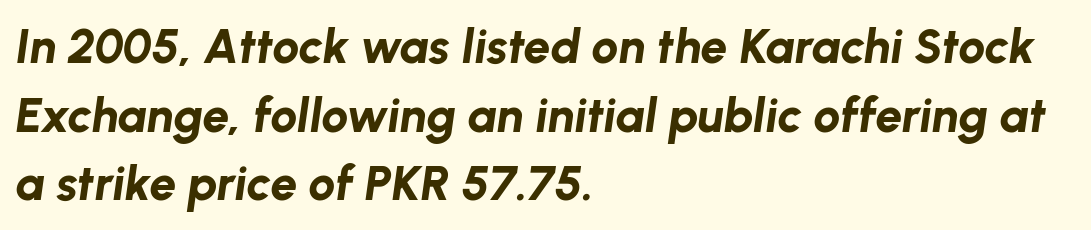
The baseline area is clear. Compared with typical body copy, the letter spacing here is the same. Students, observe: this is what conventionally led text looks like. These lines are rendered in a variable-pitch font.
